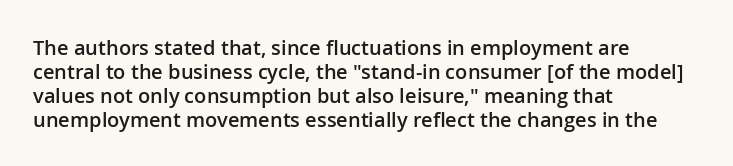
Q: Is the text bold? A: Semi-bold.
Q: Is the text italic (slanted)? A: No, it is upright.
Q: Is the text underlined? A: No.
Q: How is the paragraph aligned? A: Left-aligned.
Q: Is the spacing between letters normal or unusually wide? A: Normal.
